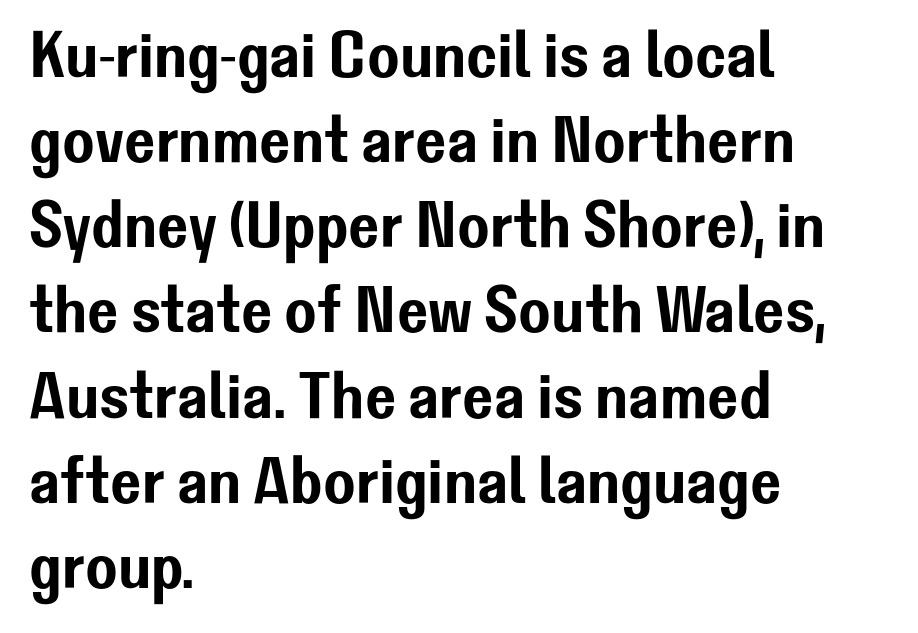
Clear beneath every line of the passage. Check where the strokes stop: nothing finishes them off — pure sans. The typesetter chose a ragged-right arrangement here. Posture: straight, roman, zero tilt. Here the designer chose a conventional face with non-uniform glyph widths.
